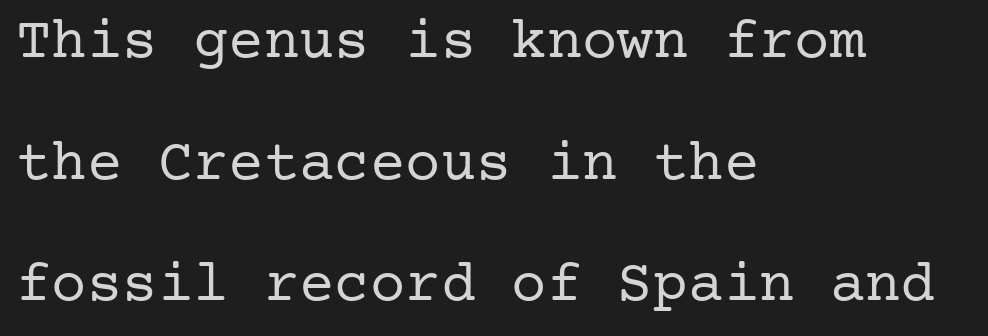
The image shows 59 px regular-weight serif type, upright; set left-aligned, loose line spacing (2.06x), normal letter spacing, not underlined; low stroke contrast and a medium x-height.
